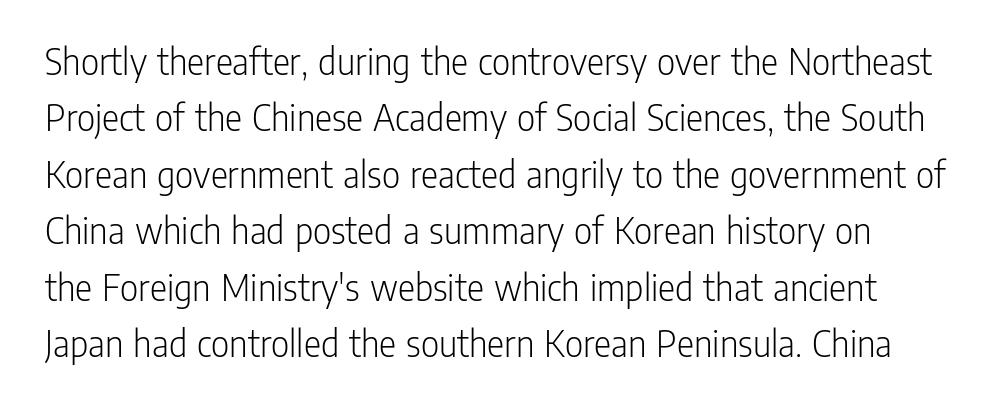
The image shows 40 px light, condensed sans-serif type, upright; set normal line spacing (1.41x), normal letter spacing, not underlined; low stroke contrast and a medium x-height.
